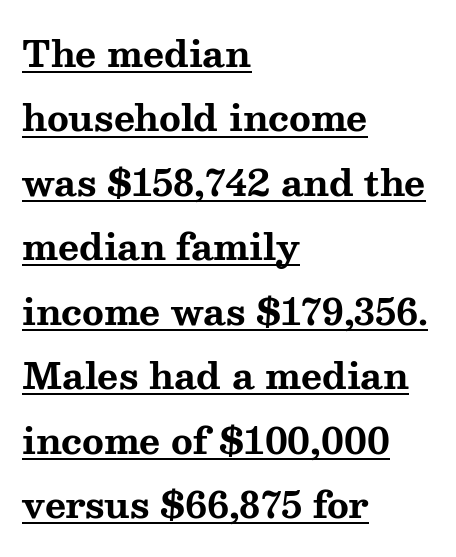
Like a heading marked for emphasis, these lines bear an underscore. Short and long lines alike share a common starting point at left. Typographic density is high because the face is bold. These lines are rendered in a variable-pitch font. Check where the strokes stop: tiny serifs finish them off.
